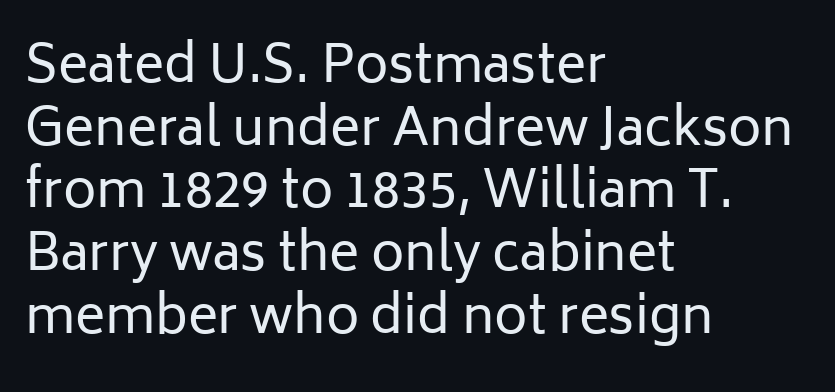
Q: Is the text bold? A: No.
Q: Is the text italic (slanted)? A: No, it is upright.
Q: Is the typeface a serif or a sans-serif typeface? A: Sans-serif.
Q: Is the text underlined? A: No.
Q: How is the paragraph aligned? A: Left-aligned.
Q: Is the spacing between letters normal or unusually wide? A: Normal.
Q: Width (condensed, normal, or wide)? A: Normal.
Q: Stroke contrast? A: Low.
Q: x-height? A: Medium.
Q: Monospaced? A: No.
